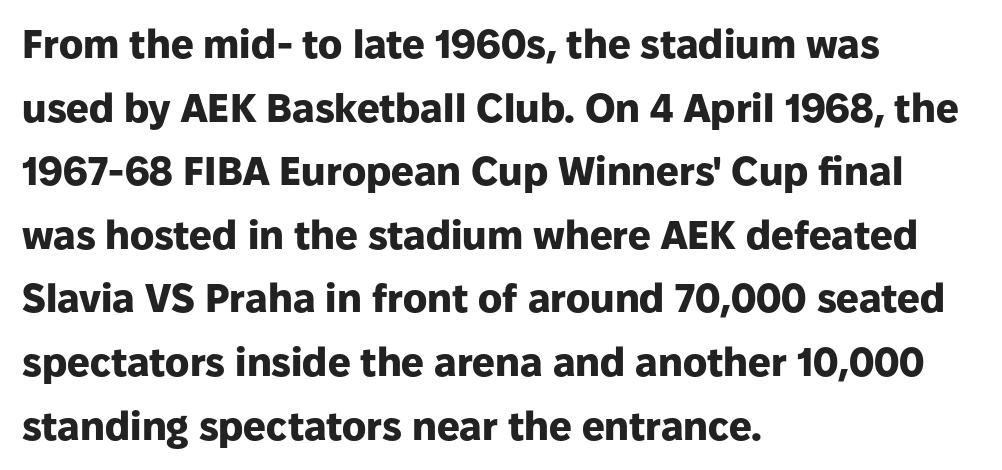
In CSS terms this would be text-align: left. Its strokes are broad and dark, the hallmark of bold type. The designer left line spacing at the default. Anything drawn beneath the words? Only blank space. A typesetter would label this face a sans. The passage shown has conventional tracking throughout.
